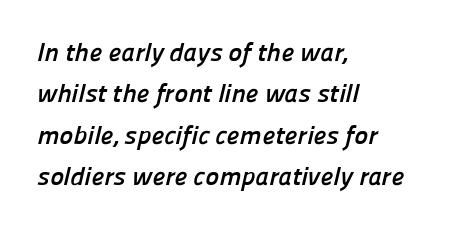
Check under the words: just untouched page. Which margin do the lines hug? The left one — the right edge is uneven. Is the type bold? Yes — the strokes are clearly thick and heavy. This sample keeps an unexceptional amount of space between lines. The line texture is even and compact thanks to regular tracking.
